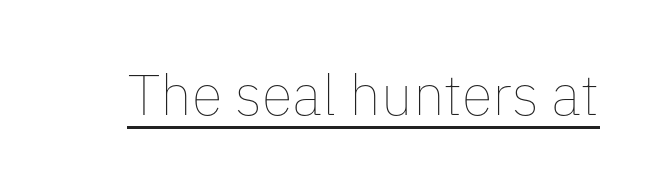
{"italic": "no", "bold": "no", "weight": "thin", "width": "normal", "stroke_contrast": "low", "x_height": "medium", "monospaced": "no", "underline": "yes", "letter_spacing": "normal", "letter_spacing_em": 0.0, "glyph_px": 57}
